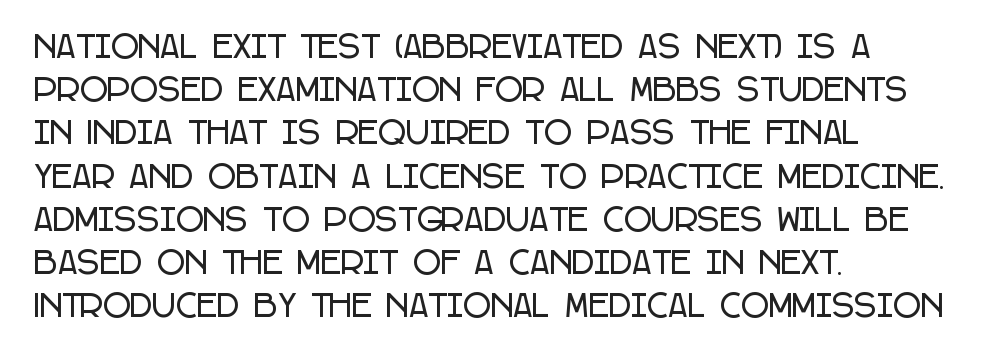
The image shows 30 px condensed sans-serif type, upright; set left-aligned, normal line spacing (1.44x), normal letter spacing, not underlined; low stroke contrast and a large x-height.
